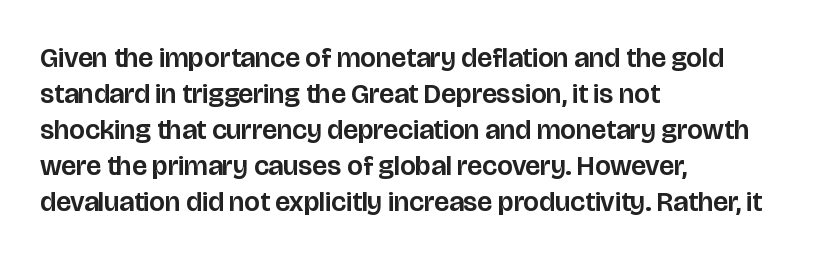
{"serif": "no", "italic": "no", "width": "normal", "stroke_contrast": "low", "x_height": "large", "monospaced": "no", "underline": "no", "align": "left", "line_spacing": "normal", "line_spacing_ratio": 1.29, "letter_spacing": "normal", "letter_spacing_em": 0.0, "glyph_px": 28}
